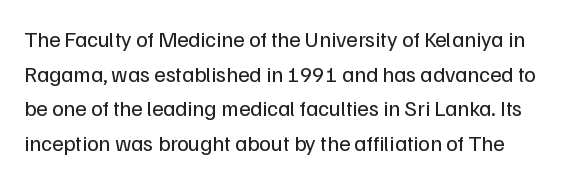
The image shows 22 px text type, upright; set normal line spacing (1.57x), normal letter spacing, not underlined.
